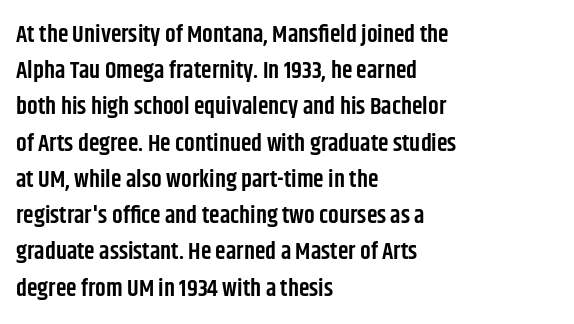
Quick note: not italic, upright. The baseline area is clear. Short and long lines alike share a common starting point at left. Students, observe: this is what conventionally led text looks like.
